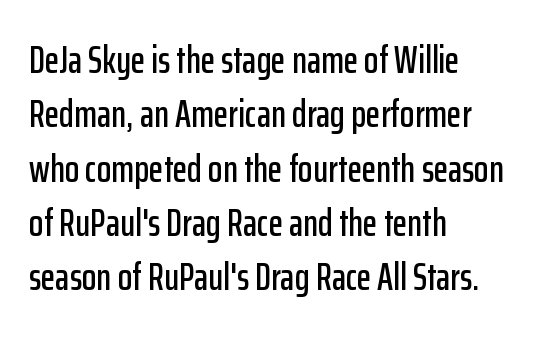
{"serif": "no", "italic": "no", "width": "condensed", "stroke_contrast": "low", "x_height": "medium", "monospaced": "no", "underline": "no", "align": "left", "line_spacing": "normal", "line_spacing_ratio": 1.43, "letter_spacing": "normal", "letter_spacing_em": 0.0, "glyph_px": 38}
